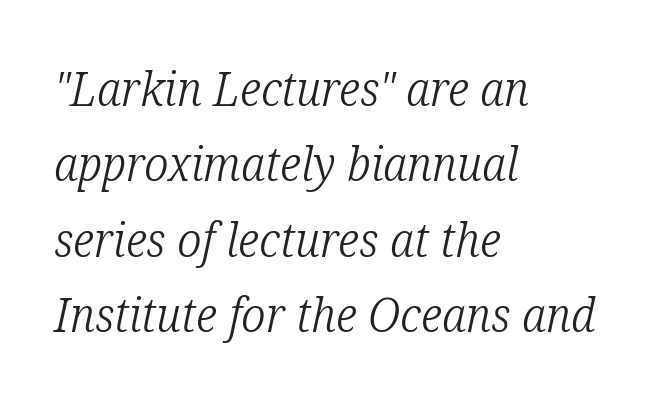
Q: Is the text bold? A: No.
Q: Is the text italic (slanted)? A: Yes, it leans right by about 12 degrees.
Q: Is the typeface a serif or a sans-serif typeface? A: Serif.
Q: Is the text underlined? A: No.
Q: How is the paragraph aligned? A: Left-aligned.
Q: Is the spacing between letters normal or unusually wide? A: Normal.
Q: Is the spacing between lines tight, normal or loose? A: Normal.
Q: Width (condensed, normal, or wide)? A: Condensed.
Q: Stroke contrast? A: Low.
Q: x-height? A: Medium.
Q: Monospaced? A: No.
